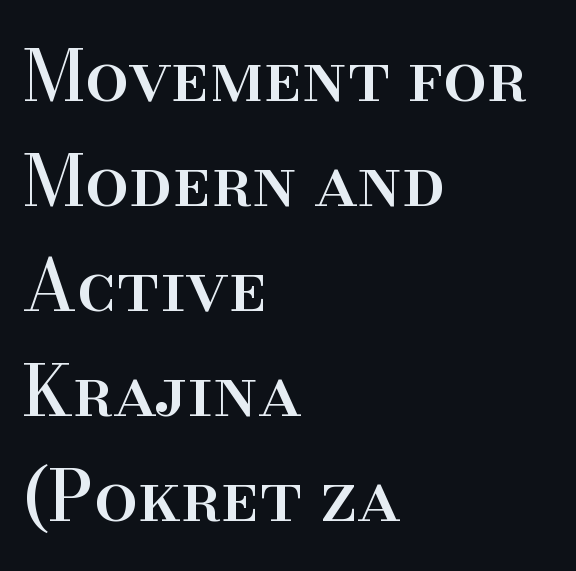
{"serif": "yes", "italic": "no", "width": "normal", "stroke_contrast": "high", "x_height": "small", "monospaced": "no", "underline": "no", "align": "left", "line_spacing": "normal", "line_spacing_ratio": 1.5, "letter_spacing": "normal", "letter_spacing_em": 0.0, "glyph_px": 70}
